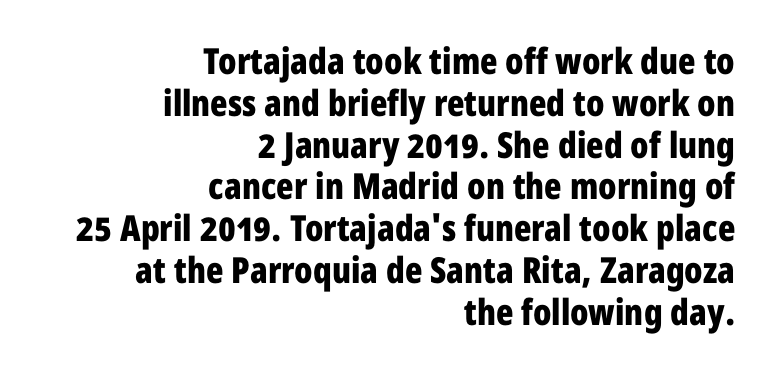
Q: Is the text bold? A: Yes.
Q: Is the text italic (slanted)? A: No, it is upright.
Q: Is the typeface a serif or a sans-serif typeface? A: Sans-serif.
Q: Is the text underlined? A: No.
Q: How is the paragraph aligned? A: Right-aligned.
Q: Is the spacing between letters normal or unusually wide? A: Normal.
Q: Width (condensed, normal, or wide)? A: Condensed.
Q: Stroke contrast? A: Low.
Q: x-height? A: Medium.
Q: Monospaced? A: No.
